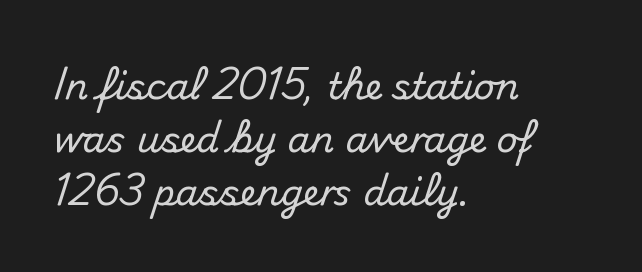
The image shows 36 px sans-serif type; set left-aligned, normal line spacing (1.47x), normal letter spacing, not underlined; medium stroke contrast and a small x-height.
